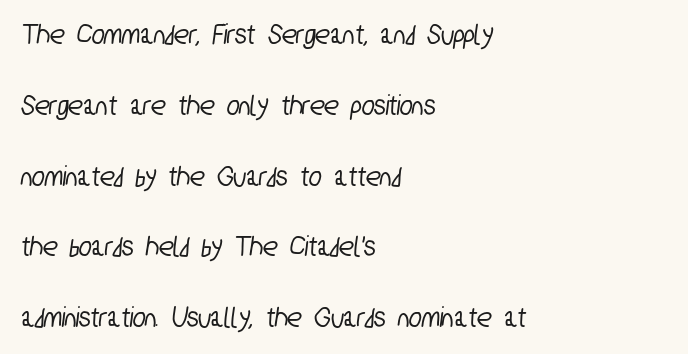
The image shows 30 px condensed sans-serif type; set left-aligned, loose line spacing (2.36x), normal letter spacing, not underlined; low stroke contrast and a medium x-height.
